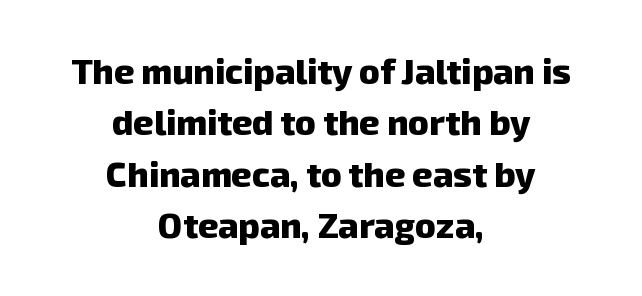
{"serif": "no", "bold": "yes", "weight": "heavy", "width": "normal", "stroke_contrast": "low", "x_height": "medium", "monospaced": "no", "underline": "no", "align": "center", "line_spacing": "normal", "line_spacing_ratio": 1.47, "letter_spacing": "normal", "letter_spacing_em": 0.0, "glyph_px": 35}
